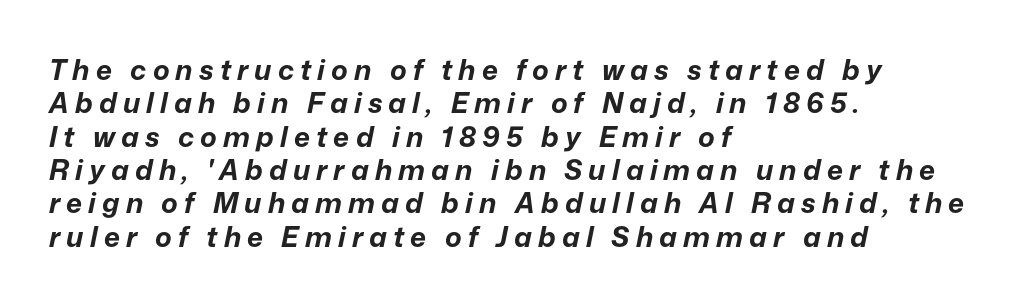
The compositor pushed each line to the left boundary. There is plenty of visible air inserted between adjacent glyphs. You'd pick this weight for a headline — it's a proper bold. Lines of text with bare space underneath.
